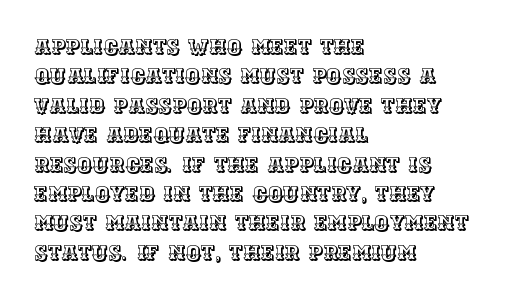
The image shows 21 px text type, upright; set left-aligned, normal line spacing (1.4x), normal letter spacing, not underlined.
